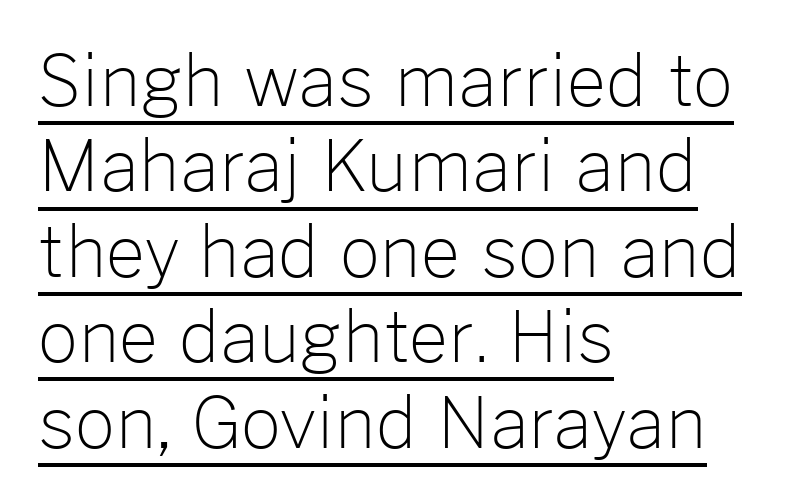
The image shows 70 px light sans-serif type, upright; set left-aligned, line spacing 1.22x, normal letter spacing, underlined; low stroke contrast and a medium x-height.
